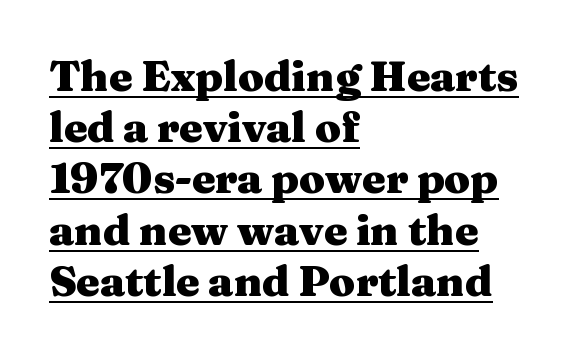
The glyphs are accompanied by a horizontal stroke just below them. These lines are rendered in a variable-pitch font. Italic? Not at all — the glyphs are vertical. Bold? Absolutely — the strokes are thick and heavy. This sample uses a serif face. A classic flush-left, rag-right setting is used for this passage.
